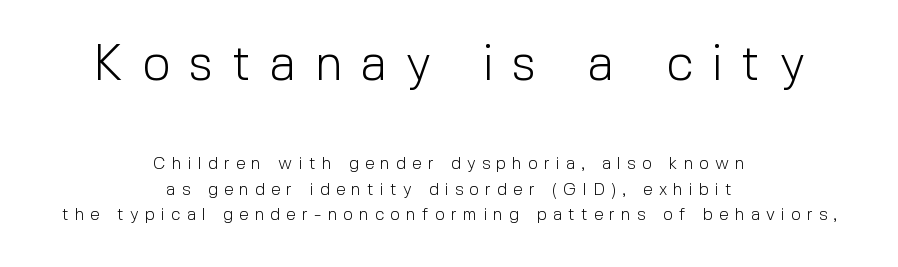
The letters stand upright; this is a roman face. Scale decreases going downward across the two blocks. If you folded the block vertically in half, each line would mirror itself in length. The typesetting does not lean heavy: it is not bold. Underlining? Definitely not there. Does the type have serifs? No, each stem ends abruptly.
